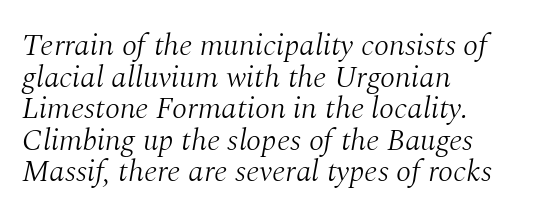
Q: Is the text bold? A: No.
Q: Is the text italic (slanted)? A: Yes, it leans right by about 10 degrees.
Q: Is the typeface a serif or a sans-serif typeface? A: Serif.
Q: Is the text underlined? A: No.
Q: How is the paragraph aligned? A: Left-aligned.
Q: Is the spacing between letters normal or unusually wide? A: Normal.
Q: Is the spacing between lines tight, normal or loose? A: Tight.
Q: Width (condensed, normal, or wide)? A: Normal.
Q: Stroke contrast? A: Medium.
Q: x-height? A: Medium.
Q: Monospaced? A: No.
